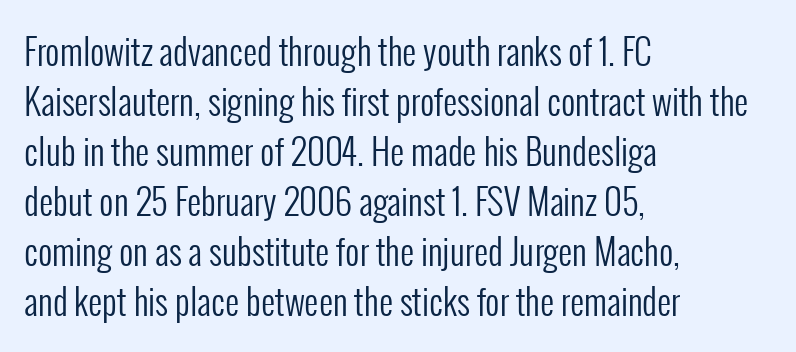
Letters have the restrained weight of plain body copy at most. This is the regular roman posture of the typeface. The type is set solid horizontally, with unmodified tracking. Is the block centered? No — it sits flush against the left margin.
